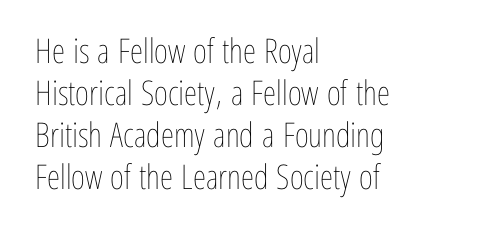
Horizontally, the lines are justified to the leading edge only. The letters advance in unequal steps, a hallmark of proportional type. Check under the words: just untouched page. Every character sits straight up, as roman type does.
